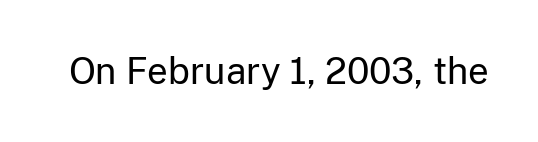
Is this a fixed-width face? No — the glyphs have proportional, varying widths. Vertical strokes here are truly vertical. Glance below the letters and you will spot only blank space. The face used here is a sans, in the tradition of grotesques and geometrics. The face looks like a standard text weight, possibly lighter. Short note: letters normally spaced.
